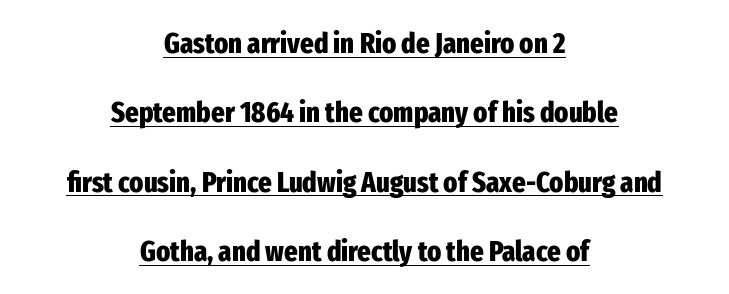
{"serif": "no", "italic": "no", "bold": "yes", "weight": "heavy", "width": "condensed", "stroke_contrast": "low", "x_height": "medium", "monospaced": "no", "underline": "yes", "align": "center", "line_spacing": "loose", "line_spacing_ratio": 2.39, "letter_spacing": "normal", "letter_spacing_em": 0.0, "glyph_px": 29}
